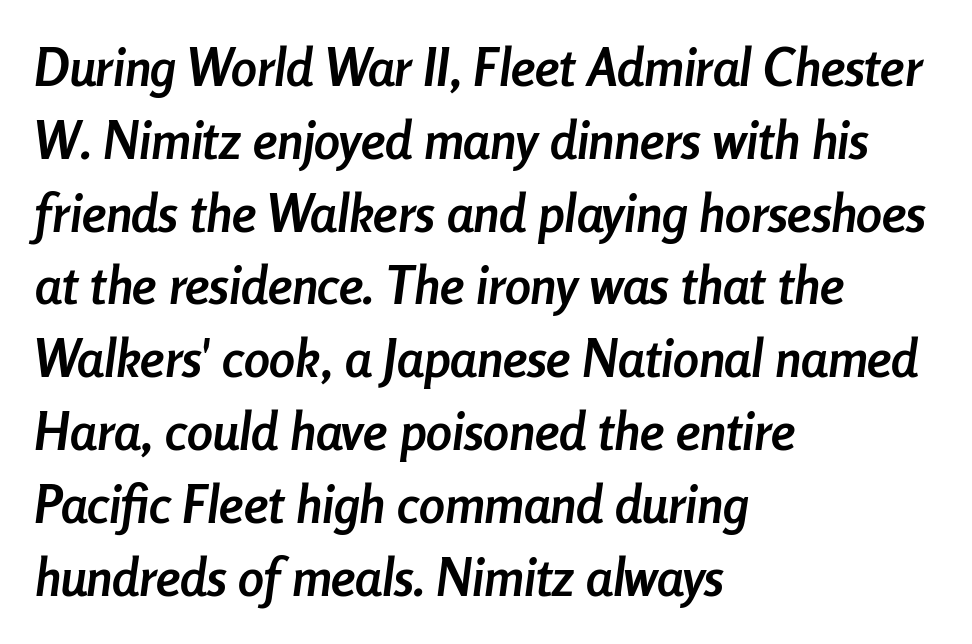
{"italic": "yes", "lean": "right", "slant_degrees": 8, "bold": "yes", "weight": "semibold", "width": "condensed", "stroke_contrast": "low", "x_height": "medium", "monospaced": "no", "underline": "no", "align": "left", "line_spacing": "normal", "line_spacing_ratio": 1.4, "letter_spacing": "normal", "letter_spacing_em": 0.0, "glyph_px": 52}
